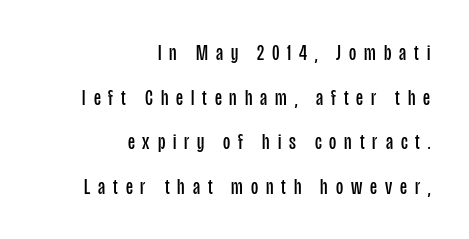
On a weight scale, this lands at 450 or below. Letters rest on an invisible, unmarked baseline. Leading is clearly above the norm, producing a sparse column. Tall strokes in this sample are plumb rather than angled. Between one letter and the next there's a generous, obvious gap. Line ends are locked; line starts wander.
